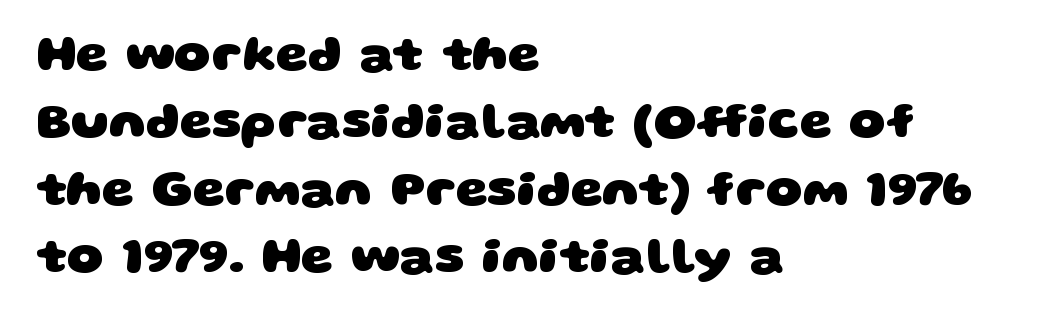
Horizontally, the lines are justified to the leading edge only. Looks like regular typesetting: each glyph gets only the width it needs. The rendering uses a bold face; every stroke is thick and dark. A typesetter would call this leading conventional body-copy spacing. Each letter's strokes conclude bluntly, with no projecting serifs. How are the letters spaced? Ordinarily, with no added tracking.
